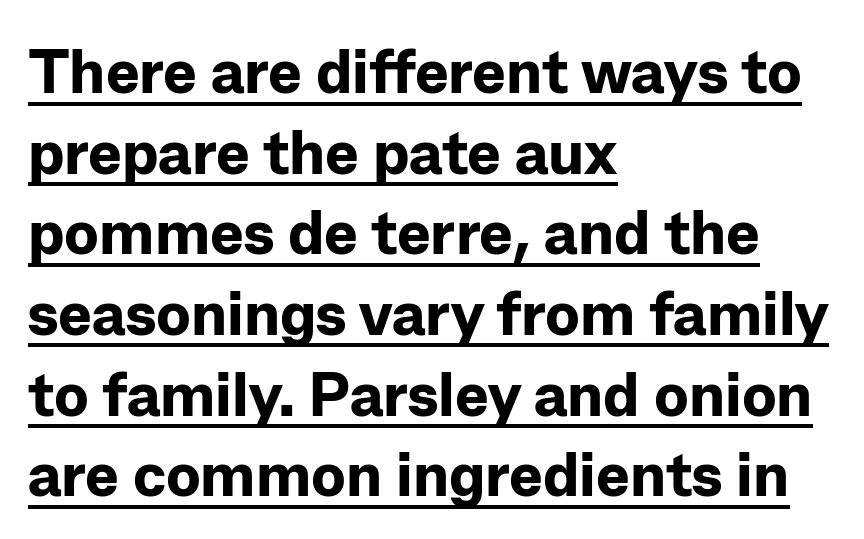
The image shows 63 px bold sans-serif type, upright; set left-aligned, normal line spacing (1.28x), normal letter spacing, underlined; low stroke contrast and a medium x-height.
